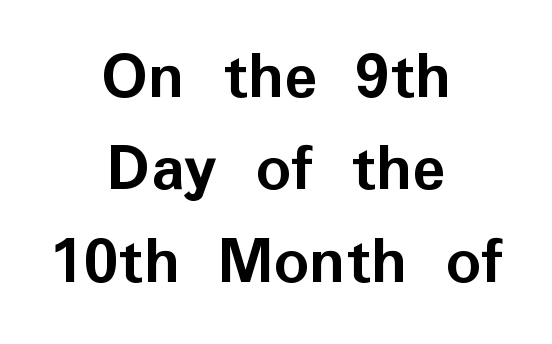
Q: Is the text bold? A: Yes.
Q: Is the text italic (slanted)? A: No, it is upright.
Q: Is the typeface a serif or a sans-serif typeface? A: Sans-serif.
Q: Is the text underlined? A: No.
Q: How is the paragraph aligned? A: Centered.
Q: Is the spacing between letters normal or unusually wide? A: Normal.
Q: Is the spacing between lines tight, normal or loose? A: Normal.
Q: Width (condensed, normal, or wide)? A: Normal.
Q: Stroke contrast? A: Low.
Q: x-height? A: Medium.
Q: Monospaced? A: No.
